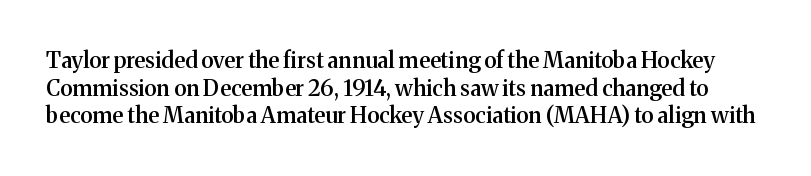
Q: Is the text bold? A: Semi-bold.
Q: Is the text italic (slanted)? A: No, it is upright.
Q: Is the text underlined? A: No.
Q: Is the spacing between letters normal or unusually wide? A: Normal.
Q: Is the spacing between lines tight, normal or loose? A: Normal.
